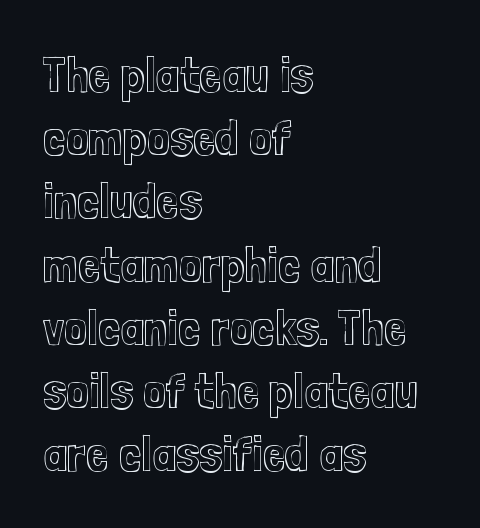
The text block is weighted toward the left margin, trailing off unevenly rightward. Any mark beneath the type? The region is blank. The passage shown has conventional tracking throughout. Varying glyph widths throughout — classic text-font behaviour.
